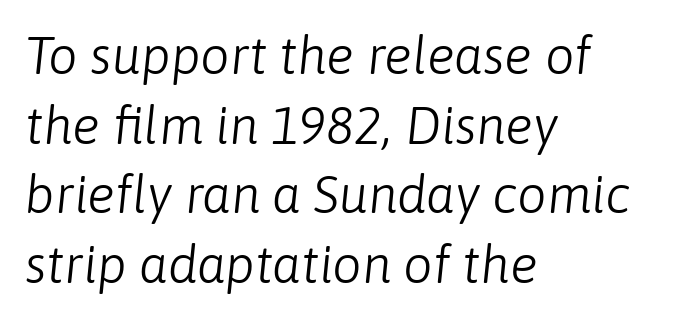
Q: Is the text bold? A: No.
Q: Is the text italic (slanted)? A: Yes, it leans right by about 6 degrees.
Q: Is the text underlined? A: No.
Q: How is the paragraph aligned? A: Left-aligned.
Q: Is the spacing between letters normal or unusually wide? A: Normal.
Q: Is the spacing between lines tight, normal or loose? A: Normal.
Q: Width (condensed, normal, or wide)? A: Normal.
Q: Stroke contrast? A: Low.
Q: x-height? A: Medium.
Q: Monospaced? A: No.
